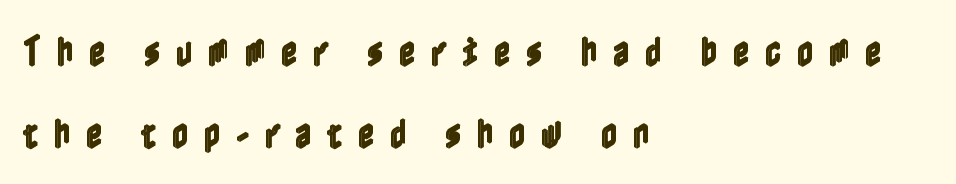
The foot of each line stays bare and open. Posture: straight, roman, zero tilt. All the whitespace from short lines collects on the right. Inter-character spacing is expanded well beyond the font's built-in metrics.
